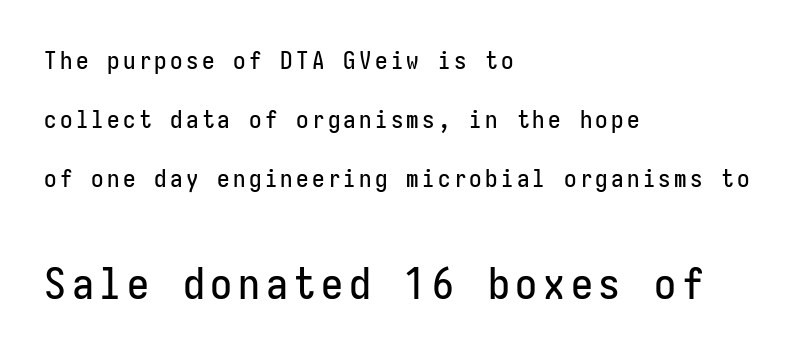
{"serif": "no", "italic": "no", "width": "condensed", "stroke_contrast": "low", "x_height": "medium", "monospaced": "yes", "underline": "no", "align": "left", "line_spacing": "loose", "line_spacing_ratio": 2.36, "larger_block": "second", "size_ratio": 1.76, "glyph_px": 44}
